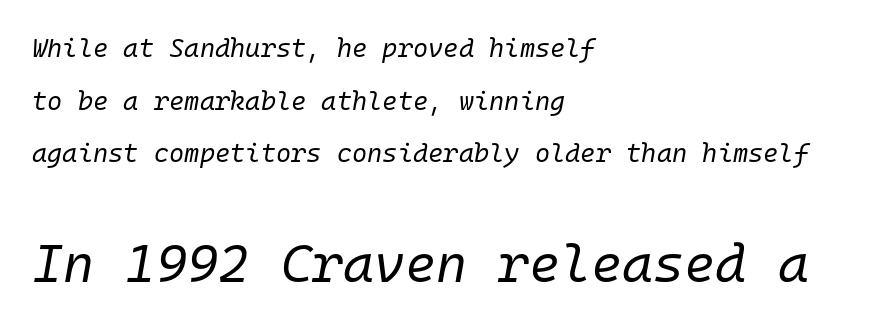
The following chunk of copy outweighs the initial chunk in type size. Widely set lines give the paragraph a tall, airy silhouette. Letters have the restrained weight of plain body copy at most. The tracking reads as untouched default to a designer's eye. The typesetter chose a ragged-right arrangement here. This sample has the even, mechanical cadence of fixed-width lettering.
